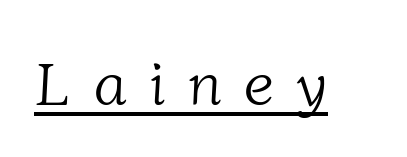
Q: Is the text bold? A: No.
Q: Is the typeface a serif or a sans-serif typeface? A: Serif.
Q: Is the text underlined? A: Yes.
Q: Is the spacing between letters normal or unusually wide? A: Unusually wide.
Q: Width (condensed, normal, or wide)? A: Normal.
Q: Stroke contrast? A: Low.
Q: x-height? A: Medium.
Q: Monospaced? A: No.
